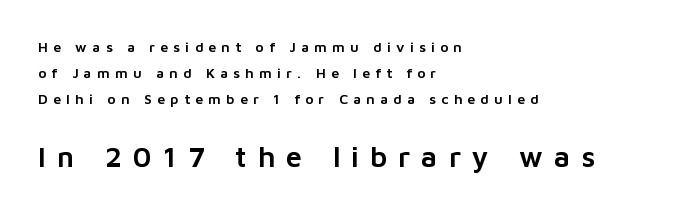
Each letter keeps its own natural width here, so spacing adapts to shape. This rendering features lettering with no underline. Tall strokes in this sample are plumb rather than angled. The rendering anchors every line to the left-hand side. Observe the absence of serifs on each vertical stroke in this sample.
